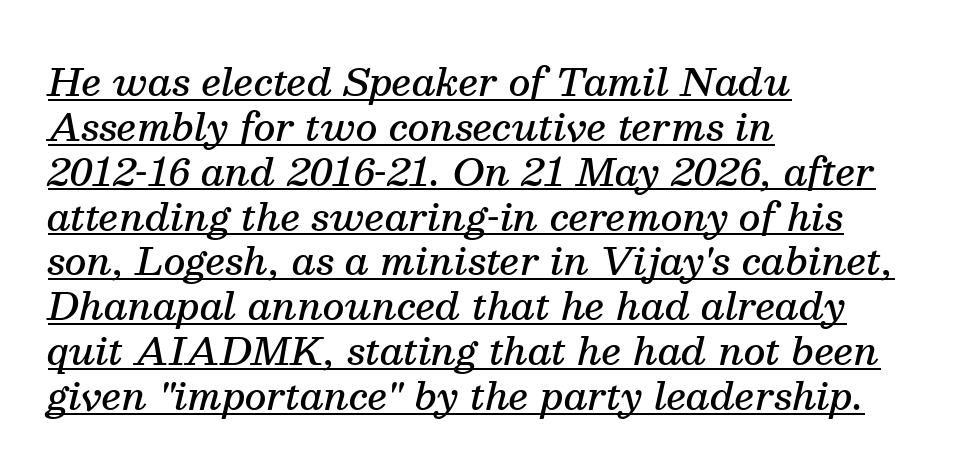
Q: Is the text bold? A: Semi-bold.
Q: Is the text italic (slanted)? A: Yes, it leans right by about 13 degrees.
Q: Is the typeface a serif or a sans-serif typeface? A: Serif.
Q: Is the text underlined? A: Yes.
Q: How is the paragraph aligned? A: Left-aligned.
Q: Is the spacing between letters normal or unusually wide? A: Normal.
Q: Width (condensed, normal, or wide)? A: Normal.
Q: Stroke contrast? A: Medium.
Q: x-height? A: Medium.
Q: Monospaced? A: No.
